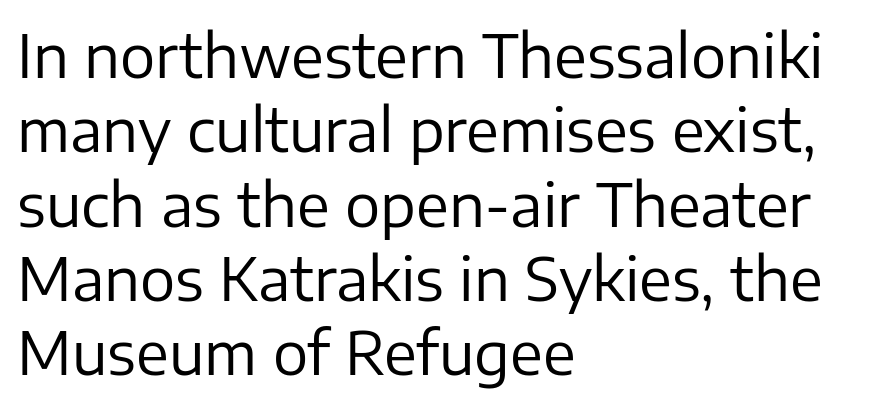
{"serif": "no", "italic": "no", "bold": "no", "weight": "regular", "width": "normal", "stroke_contrast": "low", "x_height": "medium", "monospaced": "no", "underline": "no", "align": "left", "line_spacing": "normal", "line_spacing_ratio": 1.26, "letter_spacing": "normal", "letter_spacing_em": 0.0, "glyph_px": 59}
